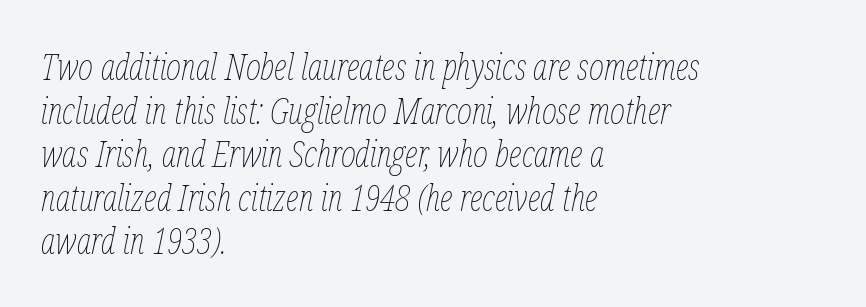
The image shows 36 px thin, condensed type, italic (leaning right); set left-aligned, line spacing 1.21x, normal letter spacing, not underlined; low stroke contrast and a medium x-height.
